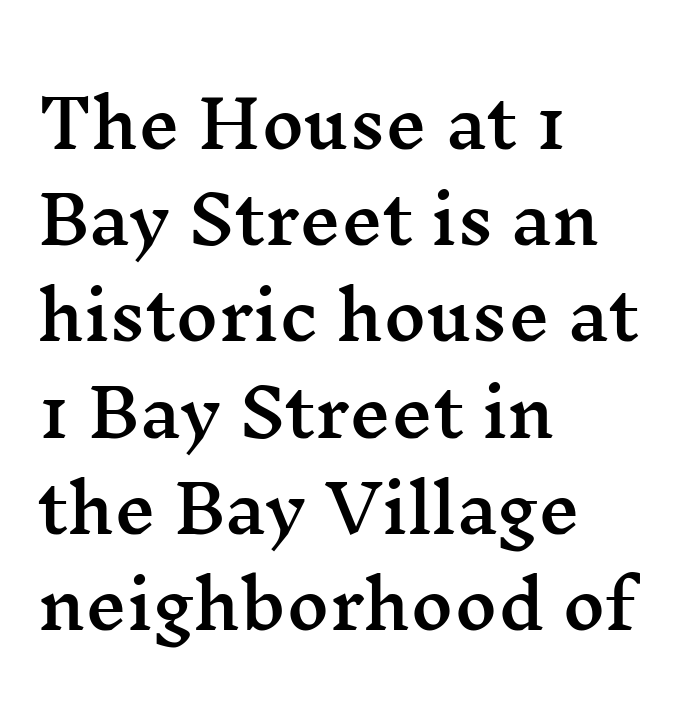
A typesetter would call this proportional, since set widths differ per character. Type style note: has serifs. How would I describe the line gaps? Plain and ordinary. You could call the tracking neutral — neither tight nor loose. The compositor pushed each line to the left boundary. Unmarked baselines from the first word to the last.
